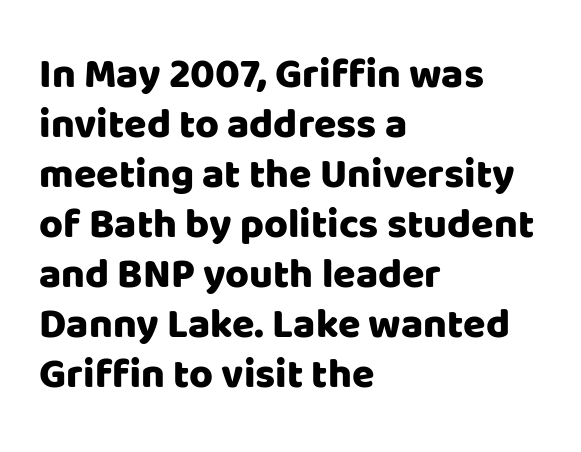
The image shows 41 px sans-serif type, upright; set left-aligned, line spacing 1.22x, normal letter spacing, not underlined; low stroke contrast and a large x-height.
